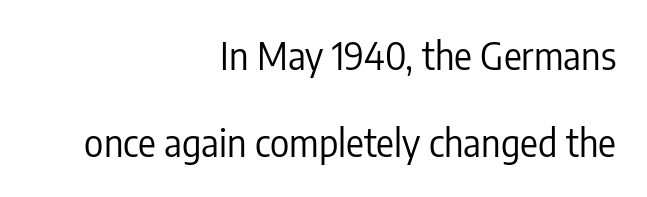
A light-to-regular cut is what we see here. What kind of face is this? One without serifs — a sans. What's the leading like? Stretched, with rows far apart. Think of a printed novel: that variable character pitch is what you see here.
